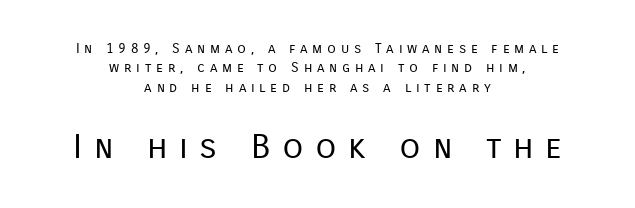
Horizontal alignment here is central, giving a formal, balanced look. Between these two stacked blocks, the lower one wins on size. The leading is moderate, giving the passage an even texture. Observe the absence of serifs on each vertical stroke in this sample. Notice how the stems are strictly vertical — no italics here.
